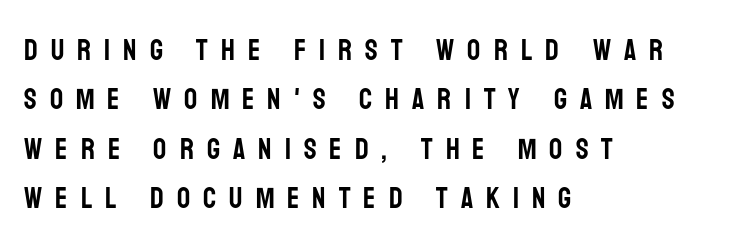
Q: Is the text italic (slanted)? A: No, it is upright.
Q: Is the typeface a serif or a sans-serif typeface? A: Sans-serif.
Q: Is the text underlined? A: No.
Q: How is the paragraph aligned? A: Left-aligned.
Q: Is the spacing between letters normal or unusually wide? A: Unusually wide.
Q: Is the spacing between lines tight, normal or loose? A: Normal.
Q: Width (condensed, normal, or wide)? A: Condensed.
Q: Stroke contrast? A: Low.
Q: x-height? A: Large.
Q: Monospaced? A: No.
